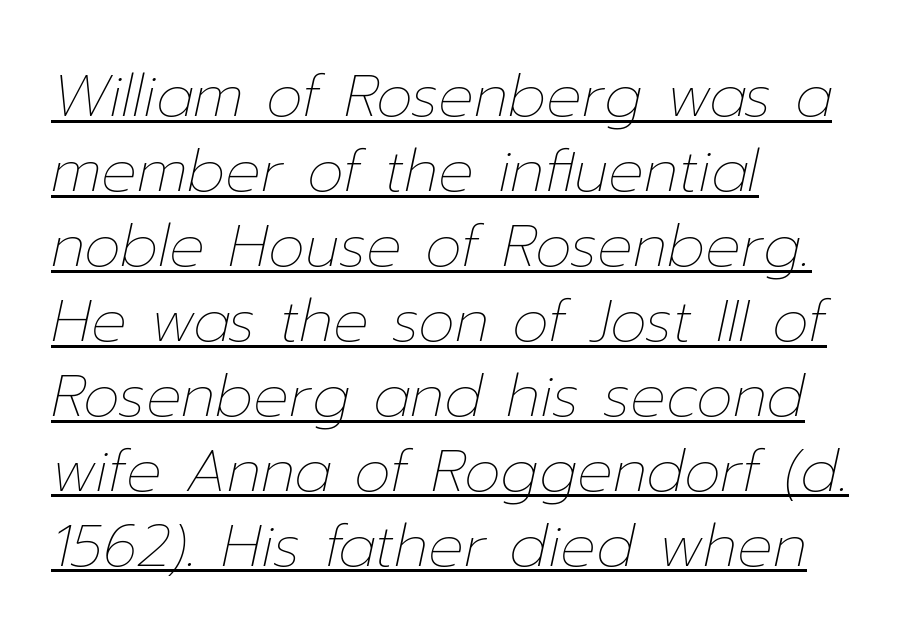
Q: Is the text bold? A: No.
Q: Is the text italic (slanted)? A: Yes, it leans right by about 12 degrees.
Q: Is the text underlined? A: Yes.
Q: How is the paragraph aligned? A: Left-aligned.
Q: Is the spacing between letters normal or unusually wide? A: Normal.
Q: Is the spacing between lines tight, normal or loose? A: Normal.
Q: Width (condensed, normal, or wide)? A: Normal.
Q: Stroke contrast? A: Low.
Q: x-height? A: Medium.
Q: Monospaced? A: No.
